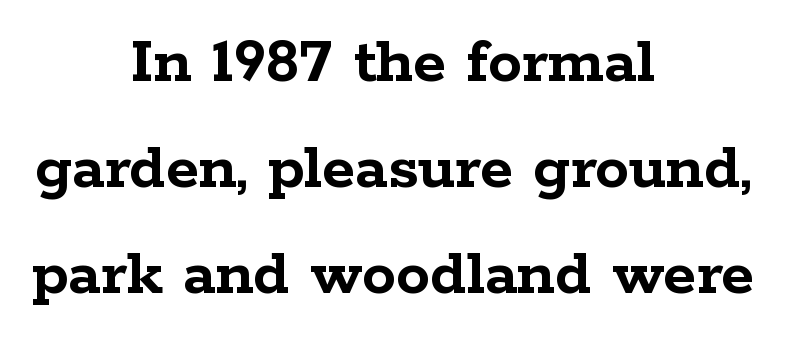
{"serif": "yes", "italic": "no", "bold": "yes", "weight": "semibold", "width": "wide", "stroke_contrast": "low", "x_height": "medium", "monospaced": "no", "underline": "no", "align": "center", "line_spacing": "normal", "line_spacing_ratio": 1.56, "letter_spacing": "normal", "letter_spacing_em": 0.0, "glyph_px": 68}
